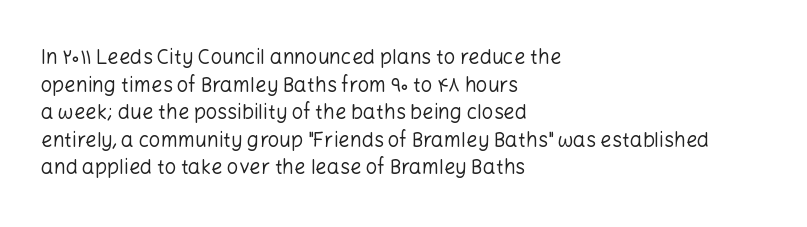
{"italic": "no", "bold": "no", "underline": "no", "align": "left", "line_spacing": "normal", "line_spacing_ratio": 1.38, "letter_spacing": "normal", "letter_spacing_em": 0.0, "glyph_px": 20}
